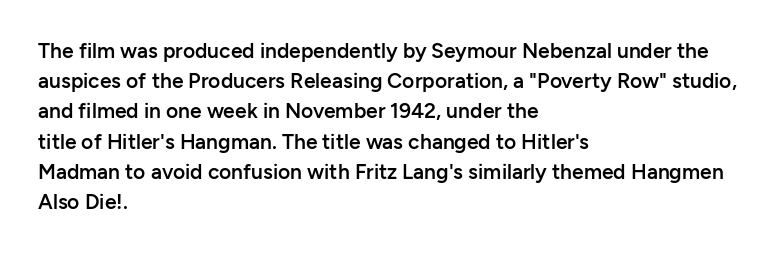
The image shows 21 px text type, upright; set left-aligned, normal line spacing (1.44x), normal letter spacing, not underlined.
